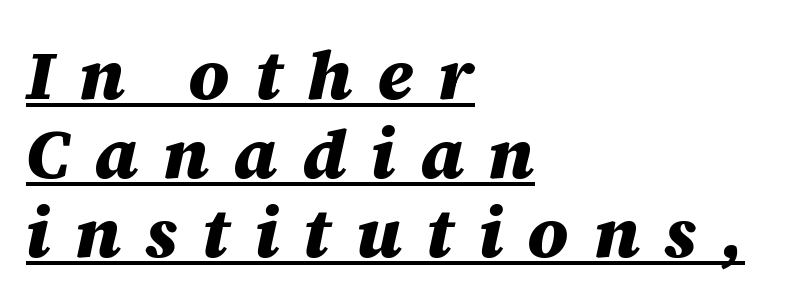
The image shows 70 px heavy type, italic (leaning right); set left-aligned, tight line spacing (1.13x), unusually wide letter spacing (+0.35 em), underlined; medium stroke contrast and a large x-height.
